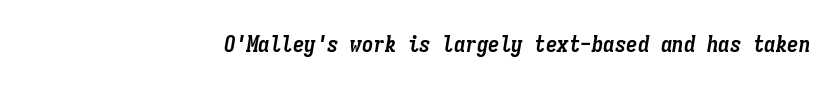
Q: Is the text bold? A: Yes.
Q: Is the text italic (slanted)? A: Yes, it leans right by about 9 degrees.
Q: Is the text underlined? A: No.
Q: Is the spacing between letters normal or unusually wide? A: Normal.
